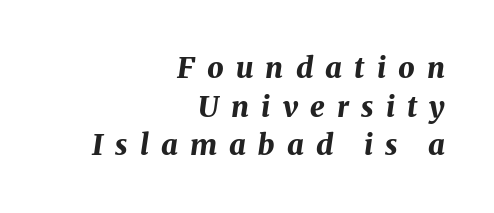
{"italic": "yes", "lean": "right", "slant_degrees": 8, "bold": "yes", "weight": "bold", "width": "normal", "stroke_contrast": "medium", "x_height": "medium", "monospaced": "no", "underline": "no", "align": "right", "line_spacing": "normal", "line_spacing_ratio": 1.33, "letter_spacing": "wide", "letter_spacing_em": 0.42, "glyph_px": 29}
